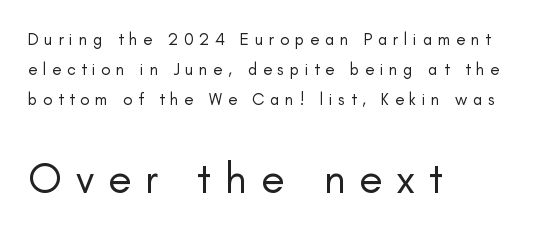
{"serif": "no", "italic": "no", "bold": "no", "weight": "regular", "width": "normal", "stroke_contrast": "low", "x_height": "small", "monospaced": "no", "underline": "no", "align": "left", "line_spacing_ratio": 1.76, "letter_spacing": "wide", "letter_spacing_em": 0.32, "larger_block": "second", "size_ratio": 2.53, "glyph_px": 43}
